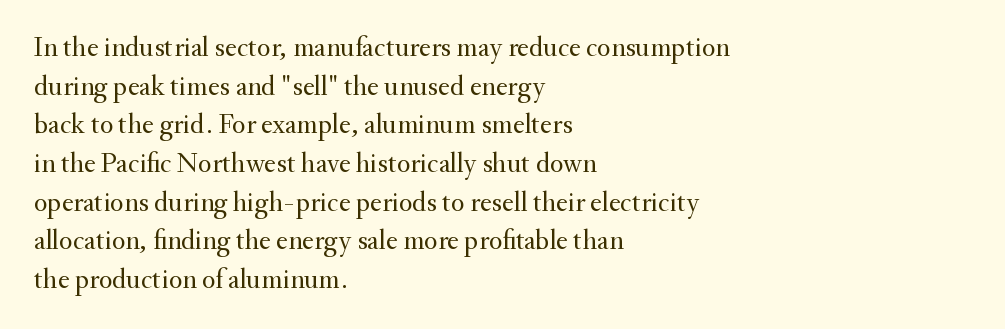
The image shows 28 px regular-weight serif type, upright; set left-aligned, normal line spacing (1.38x), normal letter spacing, not underlined; medium stroke contrast and a small x-height.
